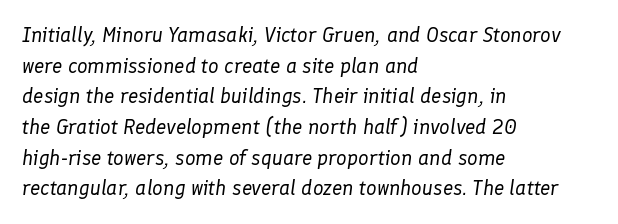
{"italic": "yes", "lean": "right", "slant_degrees": 8, "bold": "no", "underline": "no", "align": "left", "line_spacing": "normal", "line_spacing_ratio": 1.46, "letter_spacing": "normal", "letter_spacing_em": 0.0, "glyph_px": 21}
